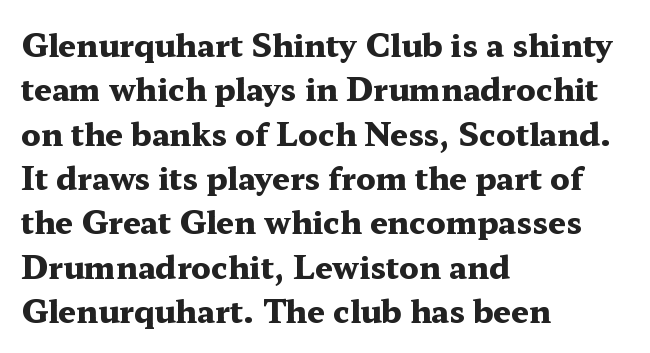
Notice how the stems are strictly vertical — no italics here. The passage shown is not underscored anywhere. The rag falls on the right side of this text block. Proportional: the letters do not fall into vertical columns.
